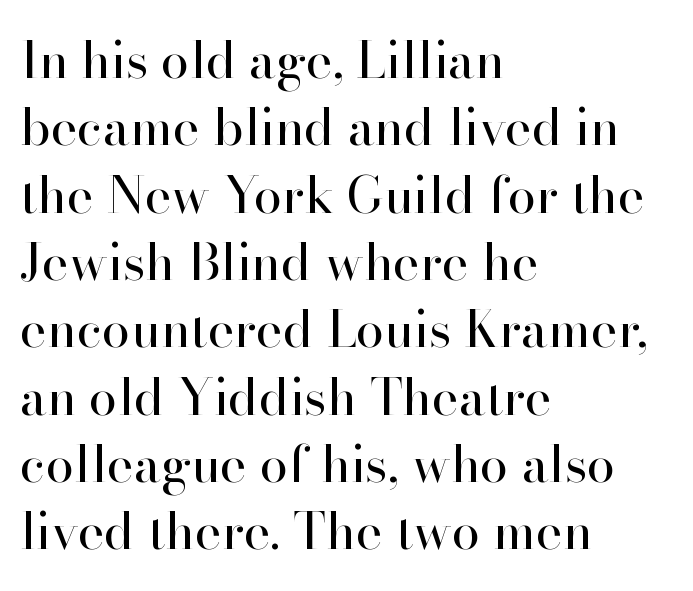
Varying glyph widths throughout — classic text-font behaviour. Just letters on the line, the space beneath them empty. Are there feet on the stems? There are — it's a serif. Inter-character spacing is left at the font's built-in metrics. The letters look calm and open, with moderate or lighter stems.
